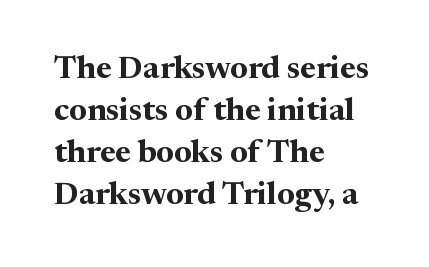
Q: Is the text bold? A: Yes.
Q: Is the text italic (slanted)? A: No, it is upright.
Q: Is the typeface a serif or a sans-serif typeface? A: Serif.
Q: Is the text underlined? A: No.
Q: How is the paragraph aligned? A: Left-aligned.
Q: Is the spacing between letters normal or unusually wide? A: Normal.
Q: Is the spacing between lines tight, normal or loose? A: Normal.
Q: Width (condensed, normal, or wide)? A: Normal.
Q: Stroke contrast? A: Medium.
Q: x-height? A: Medium.
Q: Monospaced? A: No.
